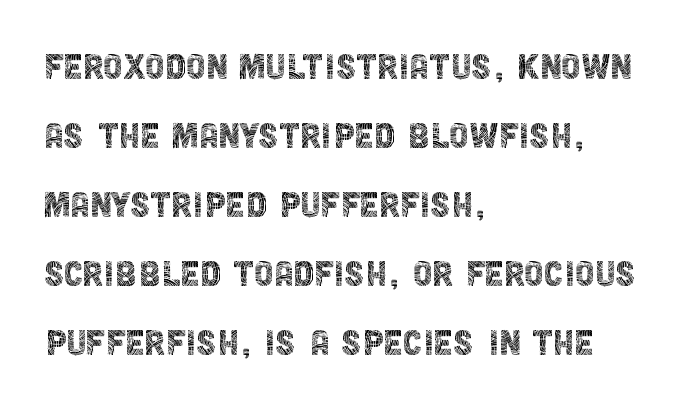
Letters have the restrained weight of plain body copy at most. A roman cut, with each character standing at attention. Words float on clear page, feet unadorned. What's the leading like? Ordinary, nothing unusual. Line beginnings align vertically; line endings do not. The tracking reads as untouched default to a designer's eye.
